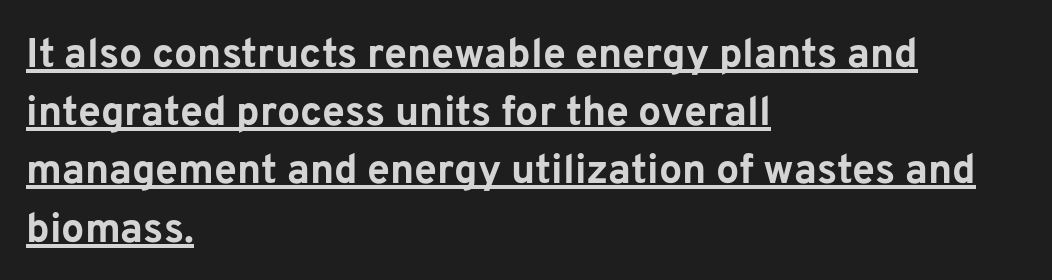
The image shows 41 px bold sans-serif type, upright; set left-aligned, normal line spacing (1.42x), normal letter spacing, underlined; low stroke contrast and a medium x-height.
